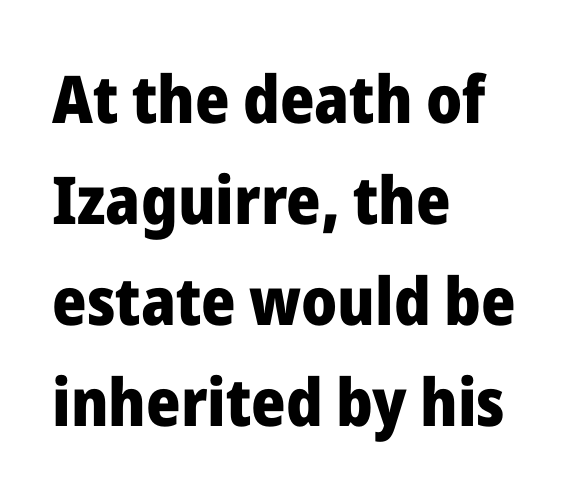
Q: Is the text bold? A: Yes.
Q: Is the text italic (slanted)? A: No, it is upright.
Q: Is the typeface a serif or a sans-serif typeface? A: Sans-serif.
Q: Is the text underlined? A: No.
Q: How is the paragraph aligned? A: Left-aligned.
Q: Is the spacing between letters normal or unusually wide? A: Normal.
Q: Is the spacing between lines tight, normal or loose? A: Normal.
Q: Width (condensed, normal, or wide)? A: Normal.
Q: Stroke contrast? A: Low.
Q: x-height? A: Medium.
Q: Monospaced? A: No.
